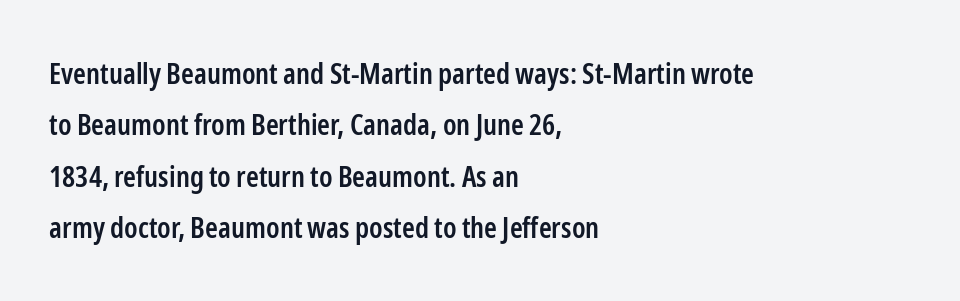
The image shows 29 px semibold, condensed sans-serif type, upright; set left-aligned, line spacing 1.77x, normal letter spacing, not underlined; low stroke contrast and a medium x-height.
